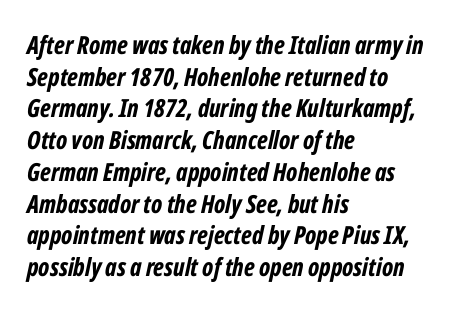
Q: Is the text bold? A: Yes.
Q: Is the text italic (slanted)? A: Yes, it leans right by about 12 degrees.
Q: Is the text underlined? A: No.
Q: How is the paragraph aligned? A: Left-aligned.
Q: Is the spacing between letters normal or unusually wide? A: Normal.
Q: Is the spacing between lines tight, normal or loose? A: Normal.
